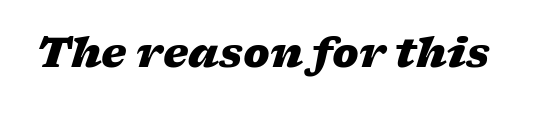
Looks like regular typesetting: each glyph gets only the width it needs. The area under the type is left untouched. Tracking value appears to be zero — textbook default spacing. A typesetter would mark this as italic. I'd describe the lettering as bold — thick and assertive.
